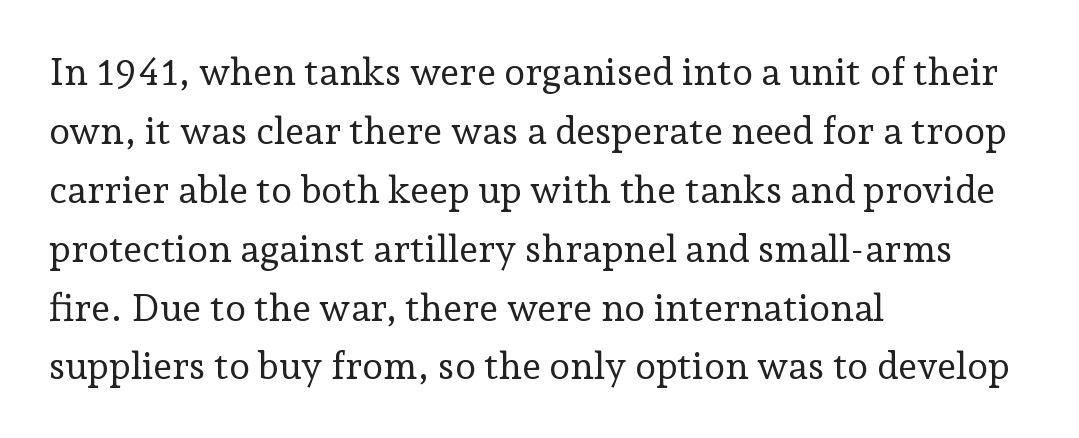
{"serif": "yes", "italic": "no", "bold": "no", "weight": "regular", "width": "normal", "stroke_contrast": "low", "x_height": "medium", "monospaced": "no", "underline": "no", "align": "left", "line_spacing": "normal", "line_spacing_ratio": 1.55, "letter_spacing": "normal", "letter_spacing_em": 0.0, "glyph_px": 38}
